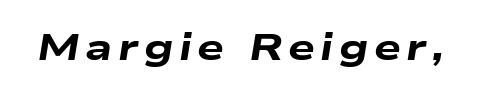
Typesetter's note: full bold, strokes at maximum text heaviness. Is this a fixed-width face? No — the glyphs have proportional, varying widths. The lettering tilts uniformly, giving the passage an italic look. The space directly below the letters is spotless.
